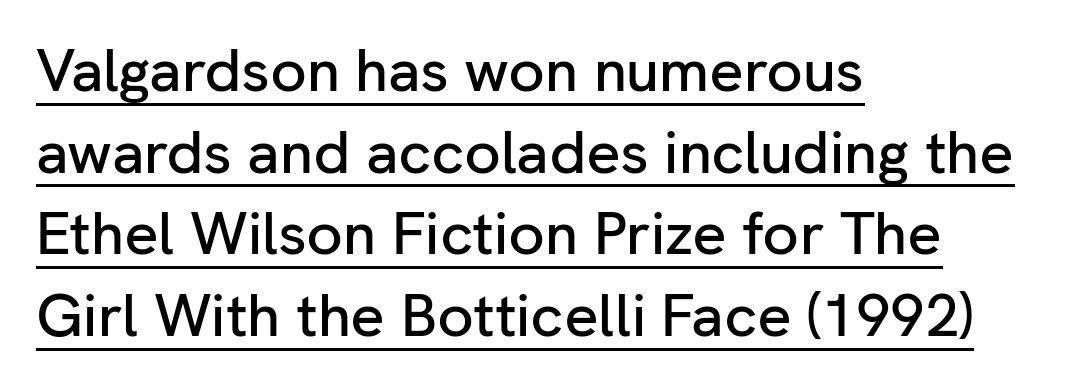
Q: Is the text italic (slanted)? A: No, it is upright.
Q: Is the typeface a serif or a sans-serif typeface? A: Sans-serif.
Q: Is the text underlined? A: Yes.
Q: How is the paragraph aligned? A: Left-aligned.
Q: Is the spacing between letters normal or unusually wide? A: Normal.
Q: Is the spacing between lines tight, normal or loose? A: Normal.
Q: Width (condensed, normal, or wide)? A: Normal.
Q: Stroke contrast? A: Low.
Q: x-height? A: Medium.
Q: Monospaced? A: No.
